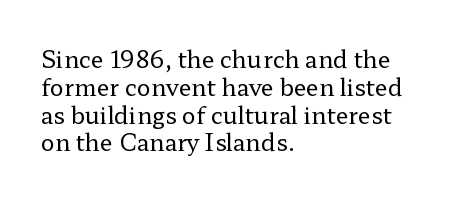
Q: Is the text bold? A: No.
Q: Is the text italic (slanted)? A: No, it is upright.
Q: Is the text underlined? A: No.
Q: How is the paragraph aligned? A: Left-aligned.
Q: Is the spacing between letters normal or unusually wide? A: Normal.
